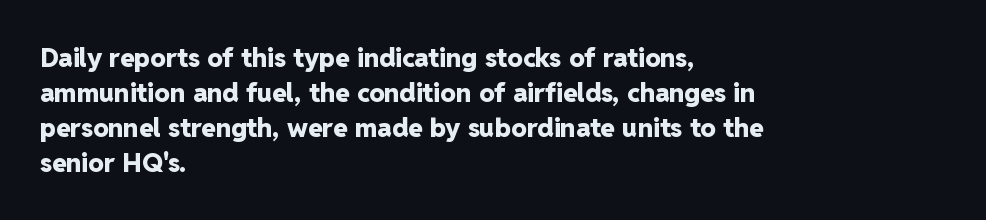
The baseline area is clear. The lines in this sample share a left origin and differ only in where they stop. The type is set solid horizontally, with unmodified tracking. Compared with typical paragraphs, the rows here are spaced about the same. Thick stems and heavy bowls — unmistakably bold. Ascenders rise straight up at ninety degrees.
